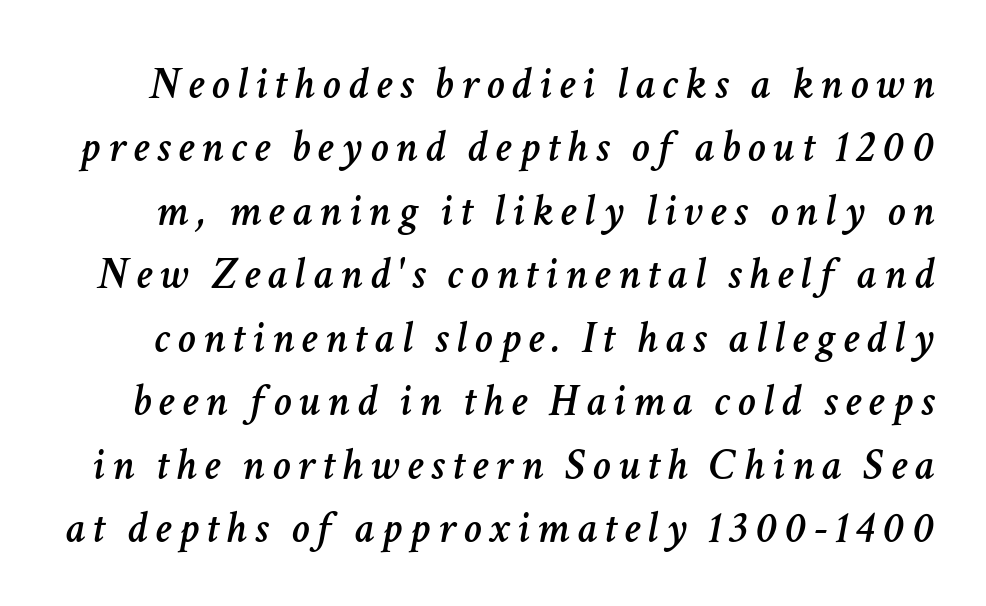
{"italic": "yes", "lean": "right", "slant_degrees": 11, "width": "normal", "stroke_contrast": "low", "x_height": "medium", "monospaced": "no", "underline": "no", "line_spacing": "normal", "line_spacing_ratio": 1.41, "glyph_px": 45}
